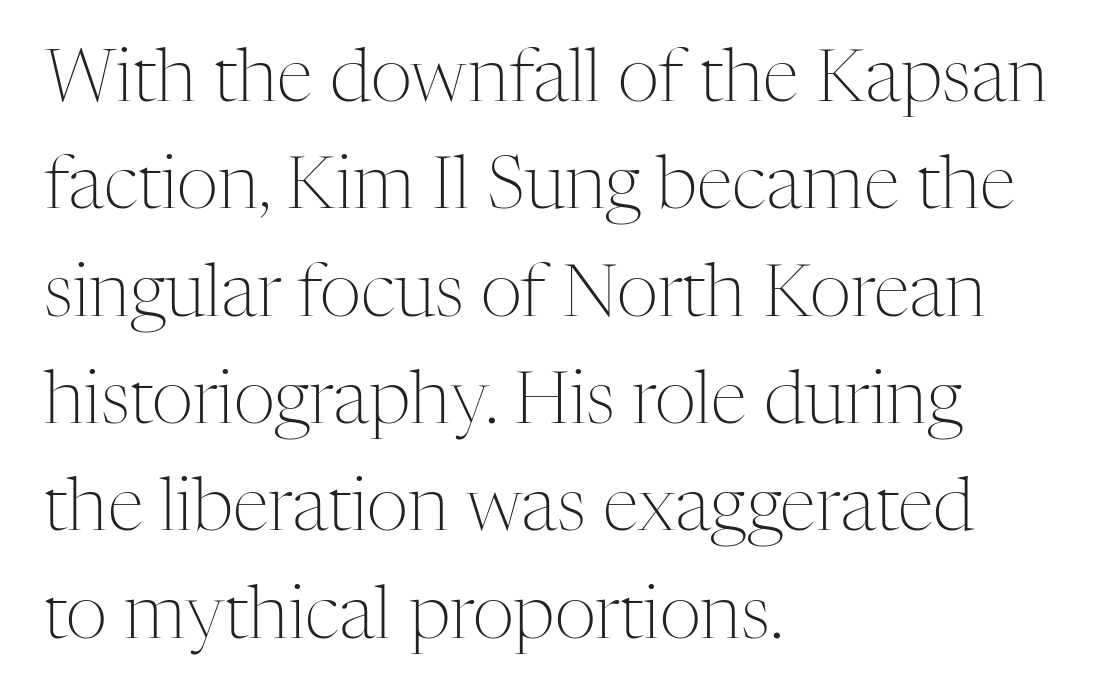
Q: Is the text bold? A: No.
Q: Is the text italic (slanted)? A: No, it is upright.
Q: Is the typeface a serif or a sans-serif typeface? A: Serif.
Q: Is the text underlined? A: No.
Q: How is the paragraph aligned? A: Left-aligned.
Q: Is the spacing between letters normal or unusually wide? A: Normal.
Q: Is the spacing between lines tight, normal or loose? A: Normal.
Q: Width (condensed, normal, or wide)? A: Normal.
Q: Stroke contrast? A: Medium.
Q: x-height? A: Medium.
Q: Monospaced? A: No.
